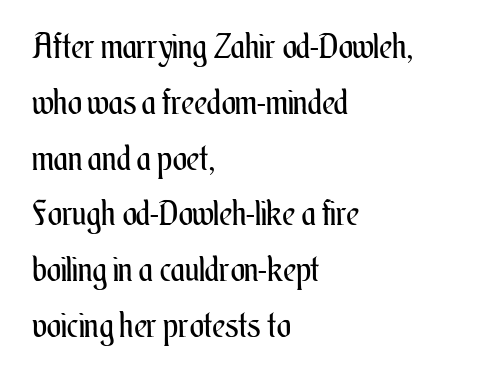
The image shows 34 px regular-weight, condensed type, upright; set left-aligned, normal line spacing (1.64x), normal letter spacing, not underlined; medium stroke contrast and a small x-height.
